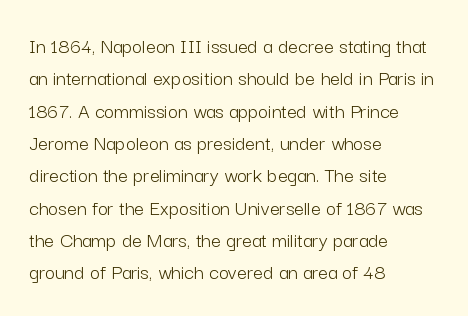
{"italic": "no", "bold": "no", "underline": "no", "align": "left", "line_spacing": "normal", "line_spacing_ratio": 1.47, "letter_spacing": "normal", "letter_spacing_em": 0.0, "glyph_px": 22}
